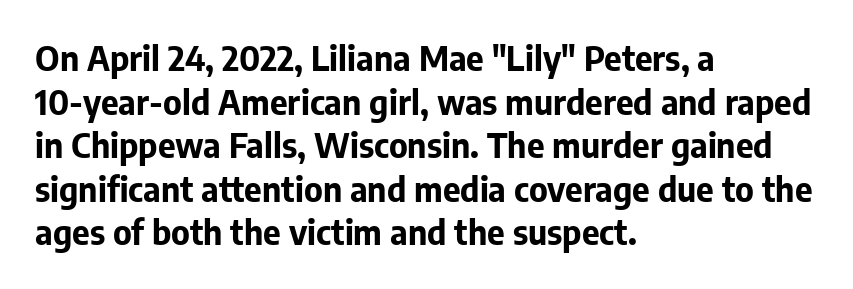
{"serif": "no", "italic": "no", "bold": "yes", "weight": "bold", "width": "normal", "stroke_contrast": "low", "x_height": "medium", "monospaced": "no", "underline": "no", "align": "left", "line_spacing": "normal", "line_spacing_ratio": 1.28, "letter_spacing": "normal", "letter_spacing_em": 0.0, "glyph_px": 34}
